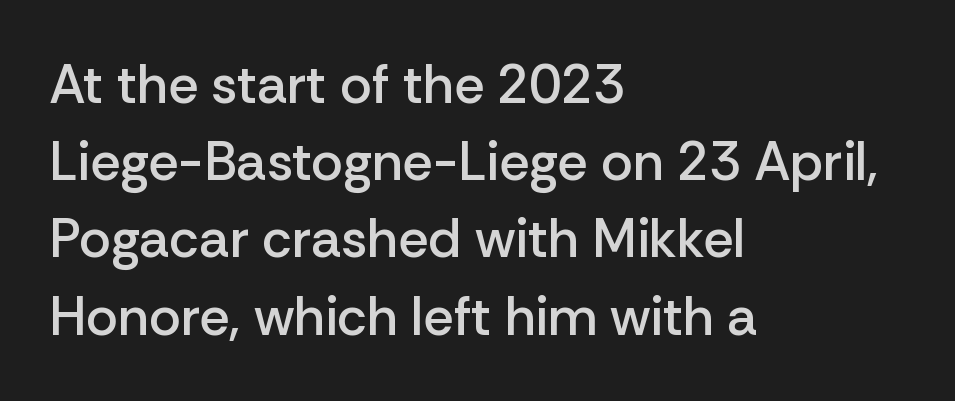
The image shows 54 px semibold sans-serif type, upright; set left-aligned, normal line spacing (1.43x), normal letter spacing, not underlined; low stroke contrast and a medium x-height.
